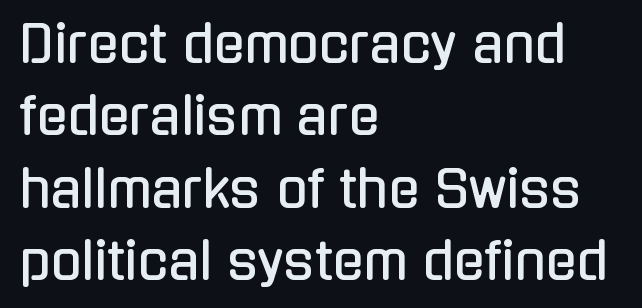
The image shows 51 px condensed sans-serif type, upright; set left-aligned, normal line spacing (1.42x), normal letter spacing, not underlined; low stroke contrast and a medium x-height.
